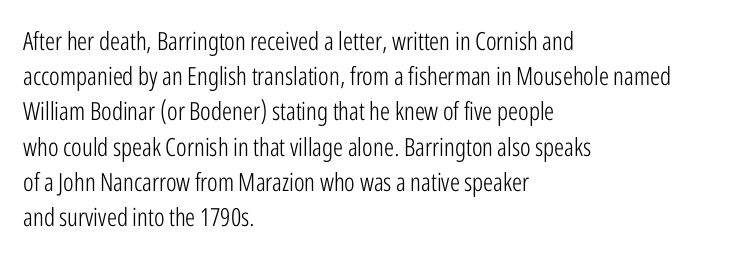
Q: Is the text bold? A: No.
Q: Is the text italic (slanted)? A: No, it is upright.
Q: Is the text underlined? A: No.
Q: How is the paragraph aligned? A: Left-aligned.
Q: Is the spacing between letters normal or unusually wide? A: Normal.
Q: Is the spacing between lines tight, normal or loose? A: Normal.
